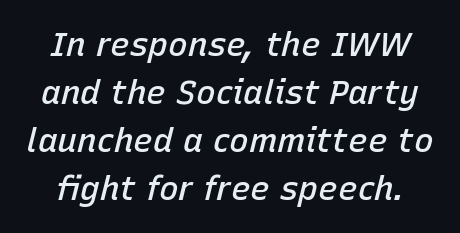
Q: Is the text bold? A: Semi-bold.
Q: Is the text italic (slanted)? A: Yes, it leans right by about 15 degrees.
Q: Is the text underlined? A: No.
Q: Is the spacing between letters normal or unusually wide? A: Normal.
Q: Is the spacing between lines tight, normal or loose? A: Normal.
Q: Width (condensed, normal, or wide)? A: Normal.
Q: Stroke contrast? A: Low.
Q: x-height? A: Medium.
Q: Monospaced? A: No.
